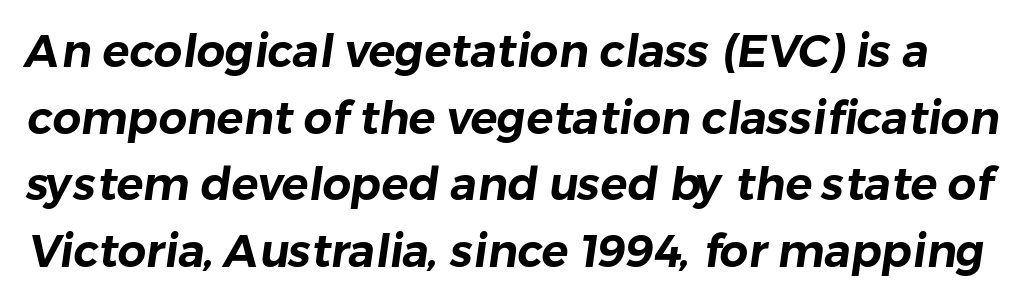
{"serif": "no", "width": "normal", "stroke_contrast": "low", "x_height": "medium", "monospaced": "no", "underline": "no", "line_spacing": "normal", "line_spacing_ratio": 1.48, "letter_spacing": "normal", "letter_spacing_em": 0.0, "glyph_px": 45}
